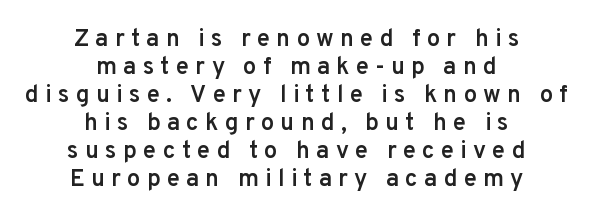
Posture: straight, roman, zero tilt. This is the in-between weight designers call semibold or demi. A bare baseline throughout the passage. Casual observation: everything's sitting right in the middle. Tracking here is generous; glyphs stand well apart from one another.
